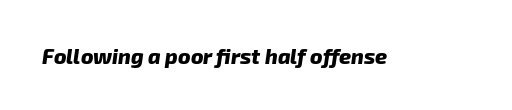
Q: Is the text bold? A: Yes.
Q: Is the text underlined? A: No.
Q: Is the spacing between letters normal or unusually wide? A: Normal.
